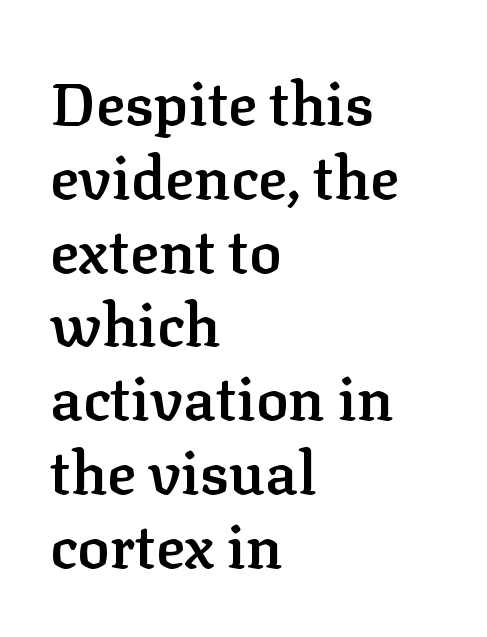
{"serif": "yes", "italic": "no", "bold": "semi", "weight": "semibold", "width": "normal", "stroke_contrast": "low", "x_height": "medium", "monospaced": "no", "underline": "no", "align": "left", "line_spacing_ratio": 1.23, "letter_spacing": "normal", "letter_spacing_em": 0.0, "glyph_px": 60}
